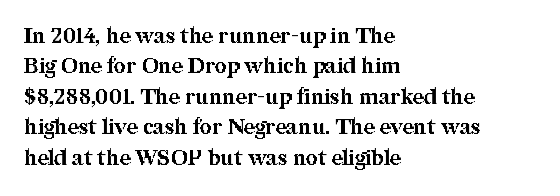
The image shows 21 px bold type, upright; set left-aligned, normal line spacing (1.45x), normal letter spacing, not underlined.
